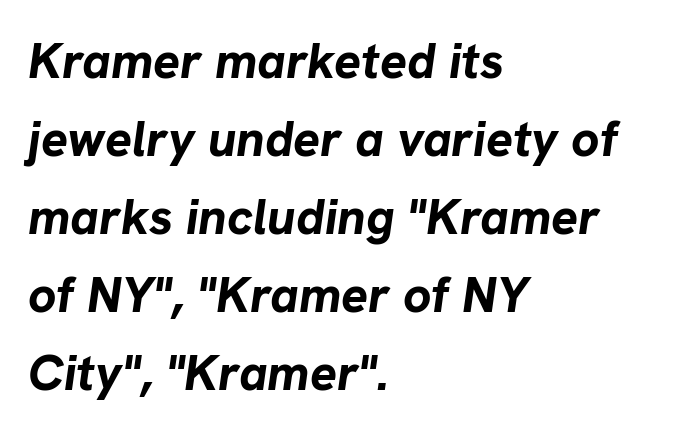
Q: Is the text bold? A: Yes.
Q: Is the text italic (slanted)? A: Yes, it leans right by about 8 degrees.
Q: Is the text underlined? A: No.
Q: How is the paragraph aligned? A: Left-aligned.
Q: Is the spacing between letters normal or unusually wide? A: Normal.
Q: Is the spacing between lines tight, normal or loose? A: Normal.
Q: Width (condensed, normal, or wide)? A: Normal.
Q: Stroke contrast? A: Low.
Q: x-height? A: Medium.
Q: Monospaced? A: No.
